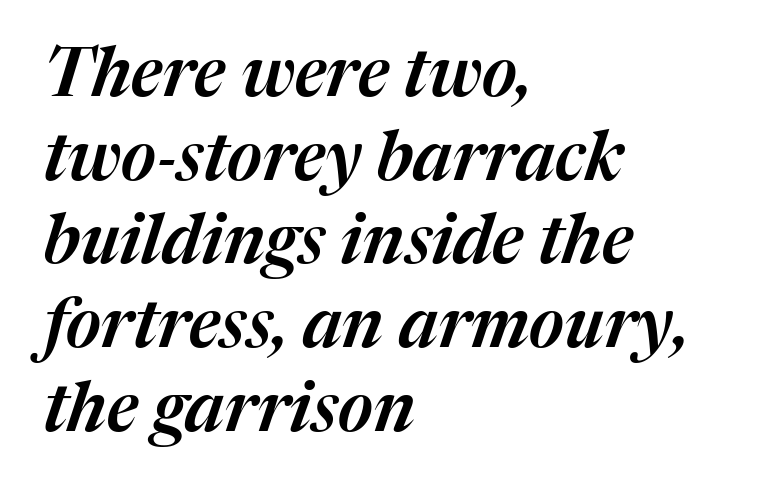
The image shows 68 px text type, italic (leaning right); set left-aligned, line spacing 1.23x, normal letter spacing, not underlined; medium stroke contrast and a medium x-height.
